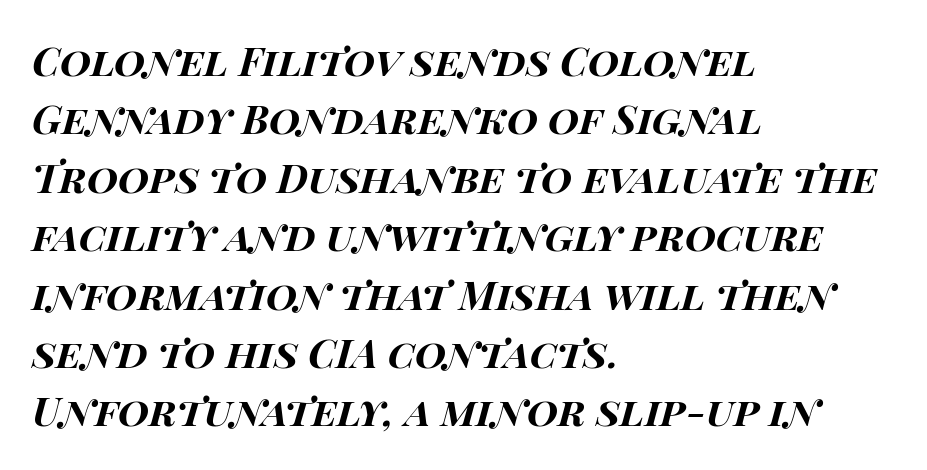
The image shows 40 px bold, wide type, italic (leaning right); set left-aligned, normal line spacing (1.46x), normal letter spacing, not underlined; high stroke contrast and a large x-height.
